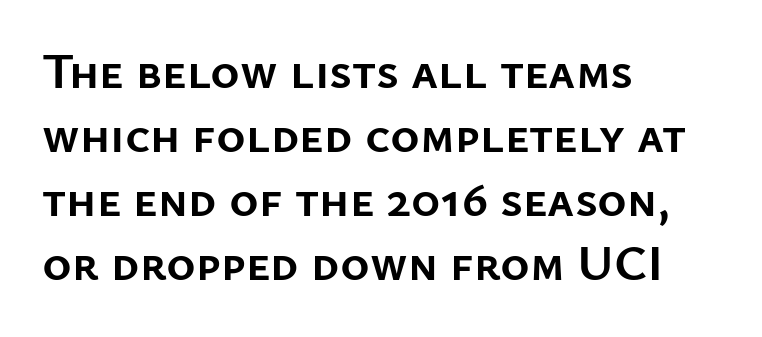
The image shows 50 px semibold sans-serif type, upright; set left-aligned, normal line spacing (1.28x), normal letter spacing, not underlined; low stroke contrast and a medium x-height.
